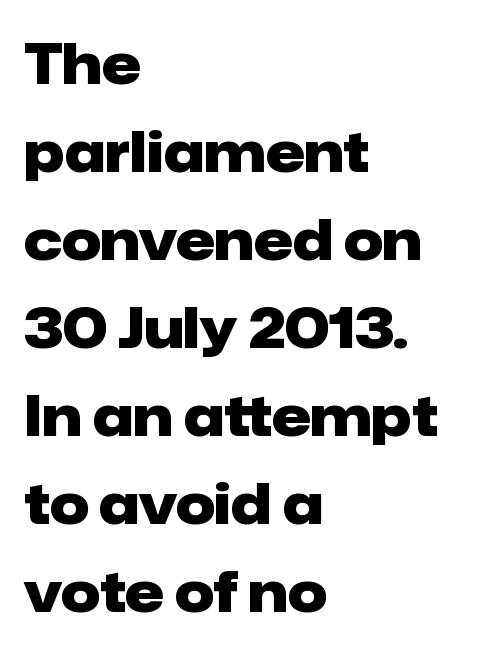
The image shows 55 px heavy sans-serif type, upright; set left-aligned, normal line spacing (1.6x), normal letter spacing, not underlined; low stroke contrast and a medium x-height.
